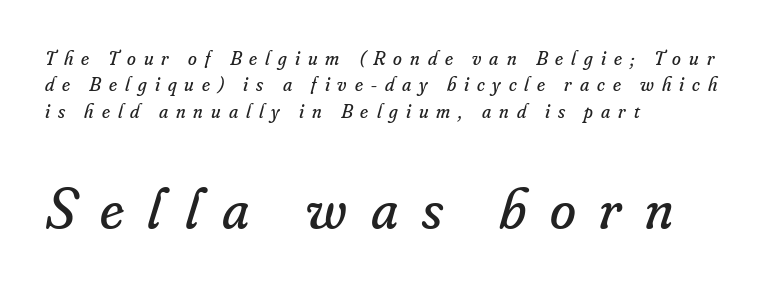
{"serif": "yes", "italic": "yes", "lean": "right", "slant_degrees": 16, "bold": "no", "weight": "regular", "width": "normal", "stroke_contrast": "low", "x_height": "small", "monospaced": "no", "underline": "no", "align": "left", "line_spacing": "normal", "line_spacing_ratio": 1.32, "letter_spacing": "wide", "letter_spacing_em": 0.4, "larger_block": "second", "size_ratio": 2.95, "glyph_px": 59}
